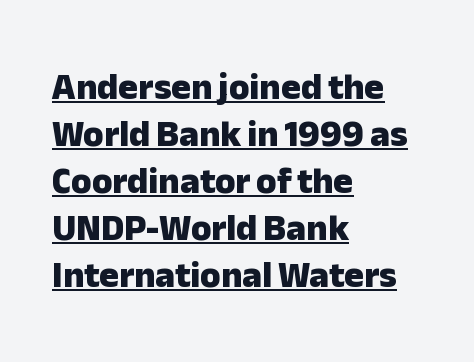
The image shows 37 px heavy sans-serif type, upright; set left-aligned, normal line spacing (1.27x), normal letter spacing, underlined; low stroke contrast and a medium x-height.
